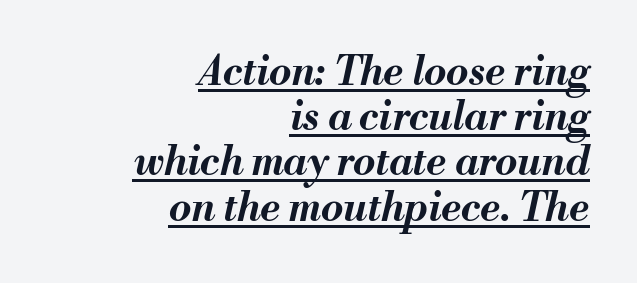
Q: Is the text bold? A: Yes.
Q: Is the text italic (slanted)? A: Yes, it leans right by about 13 degrees.
Q: Is the text underlined? A: Yes.
Q: How is the paragraph aligned? A: Right-aligned.
Q: Is the spacing between letters normal or unusually wide? A: Normal.
Q: Is the spacing between lines tight, normal or loose? A: Tight.
Q: Width (condensed, normal, or wide)? A: Normal.
Q: Stroke contrast? A: Medium.
Q: x-height? A: Small.
Q: Monospaced? A: No.
